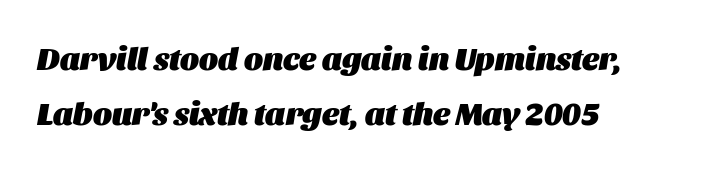
Weight check: bold — yes, fully. Where is the straight margin? On the left. The space directly below the letters is spotless. Here the designer chose a conventional face with non-uniform glyph widths. Spacing between characters is what you'd get straight out of the box.
